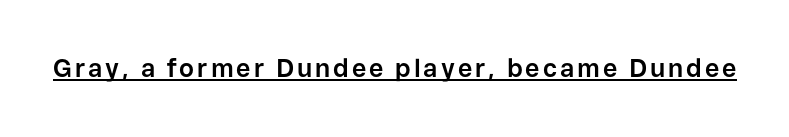
{"italic": "no", "bold": "yes", "underline": "yes", "glyph_px": 25}
